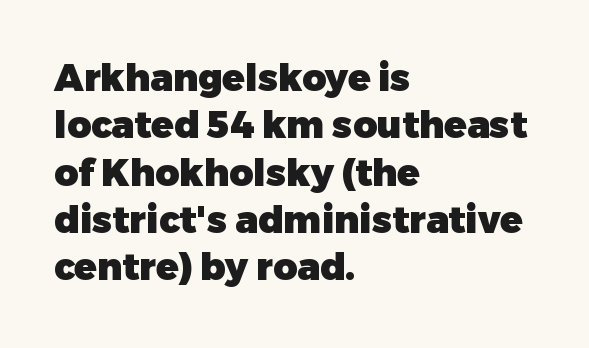
Q: Is the text bold? A: Yes.
Q: Is the text italic (slanted)? A: No, it is upright.
Q: Is the typeface a serif or a sans-serif typeface? A: Sans-serif.
Q: Is the text underlined? A: No.
Q: How is the paragraph aligned? A: Left-aligned.
Q: Is the spacing between letters normal or unusually wide? A: Normal.
Q: Is the spacing between lines tight, normal or loose? A: Normal.
Q: Width (condensed, normal, or wide)? A: Normal.
Q: Stroke contrast? A: Low.
Q: x-height? A: Medium.
Q: Monospaced? A: No.
